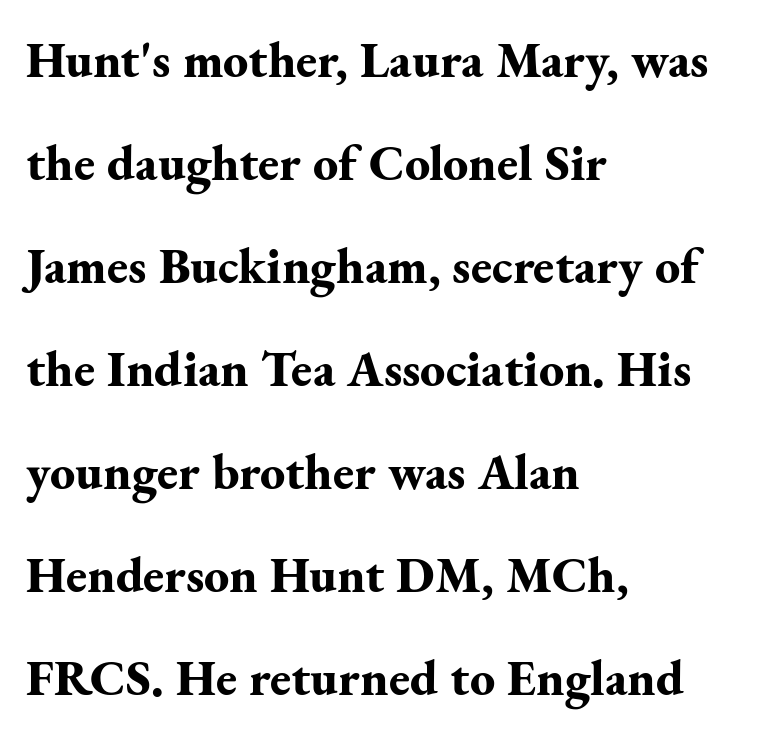
These lines are set flush left with a ragged right edge. Ordinary non-slanted type is in use. A dark, heavy texture on the line: the type is bold. Each letter's strokes conclude with small projecting serifs. The line-height multiplier appears high, well above default. The face used here is rendered with its standard letterfit.
